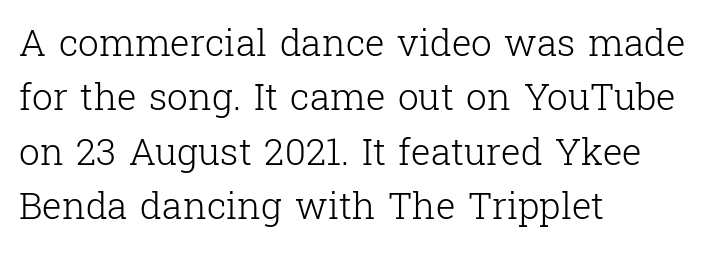
Q: Is the text bold? A: No.
Q: Is the text italic (slanted)? A: No, it is upright.
Q: Is the typeface a serif or a sans-serif typeface? A: Serif.
Q: Is the text underlined? A: No.
Q: How is the paragraph aligned? A: Left-aligned.
Q: Is the spacing between letters normal or unusually wide? A: Normal.
Q: Is the spacing between lines tight, normal or loose? A: Normal.
Q: Width (condensed, normal, or wide)? A: Normal.
Q: Stroke contrast? A: Low.
Q: x-height? A: Medium.
Q: Monospaced? A: No.
